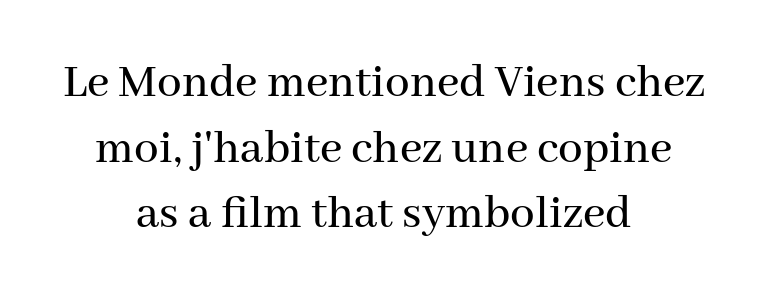
Is this a sans? No — the strokes have serifs. Interline gaps are of average width in this sample. Alignment: centered. There is no visible air inserted between adjacent glyphs. Words float on clear page, feet unadorned.
